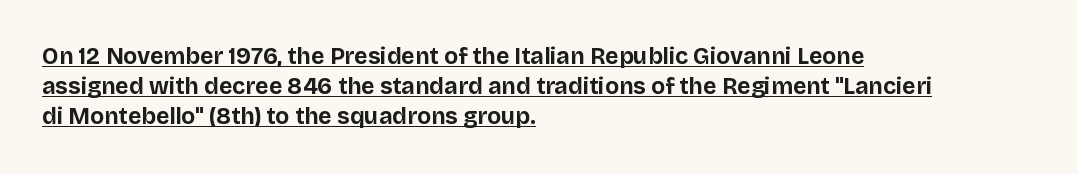
The face used here appears with an underline applied. Is the letter spacing exaggerated? No — it looks like the ordinary default. On the weight axis this lands at bold, roughly 700. One glance says typical: line gaps are just what's usual.
